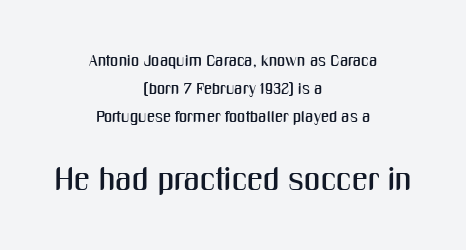
The image shows 32 px condensed sans-serif type, upright; set centered, line spacing 1.74x, normal letter spacing, not underlined; the second (bottom) block is 2.0x larger; medium stroke contrast and a medium x-height.
